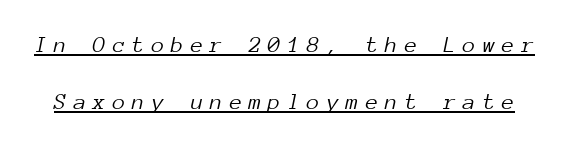
Q: Is the text bold? A: No.
Q: Is the text italic (slanted)? A: Yes, it leans right by about 12 degrees.
Q: Is the text underlined? A: Yes.
Q: Is the spacing between letters normal or unusually wide? A: Unusually wide.
Q: Is the spacing between lines tight, normal or loose? A: Loose.
